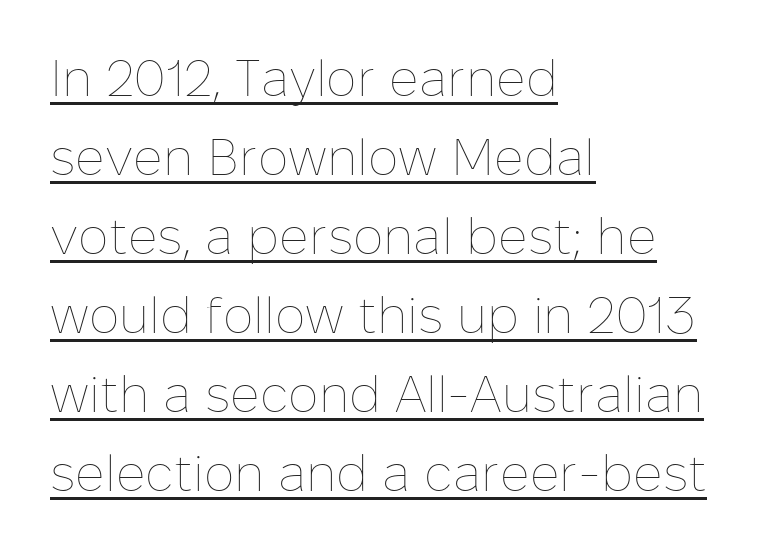
Q: Is the text bold? A: No.
Q: Is the text italic (slanted)? A: No, it is upright.
Q: Is the text underlined? A: Yes.
Q: How is the paragraph aligned? A: Left-aligned.
Q: Is the spacing between letters normal or unusually wide? A: Normal.
Q: Is the spacing between lines tight, normal or loose? A: Normal.
Q: Width (condensed, normal, or wide)? A: Normal.
Q: Stroke contrast? A: Low.
Q: x-height? A: Medium.
Q: Monospaced? A: No.
